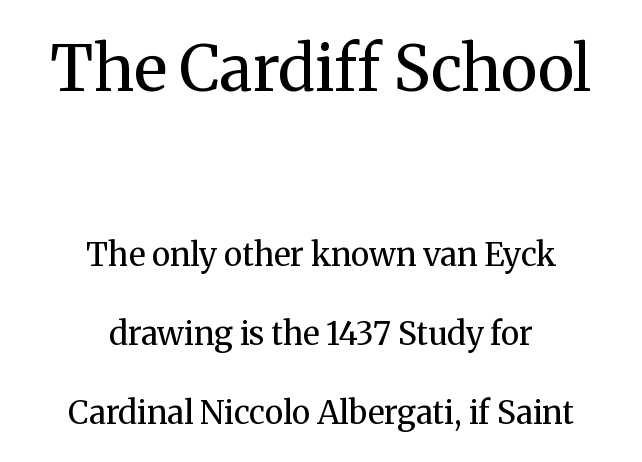
Does the leading feel generous? Absolutely, it's lavish. Stem width sits at or under what a default text font uses. The passage shown is typed in a proportional face where columns would drift. The rendering shows small feet on the letterforms — a serif design.
